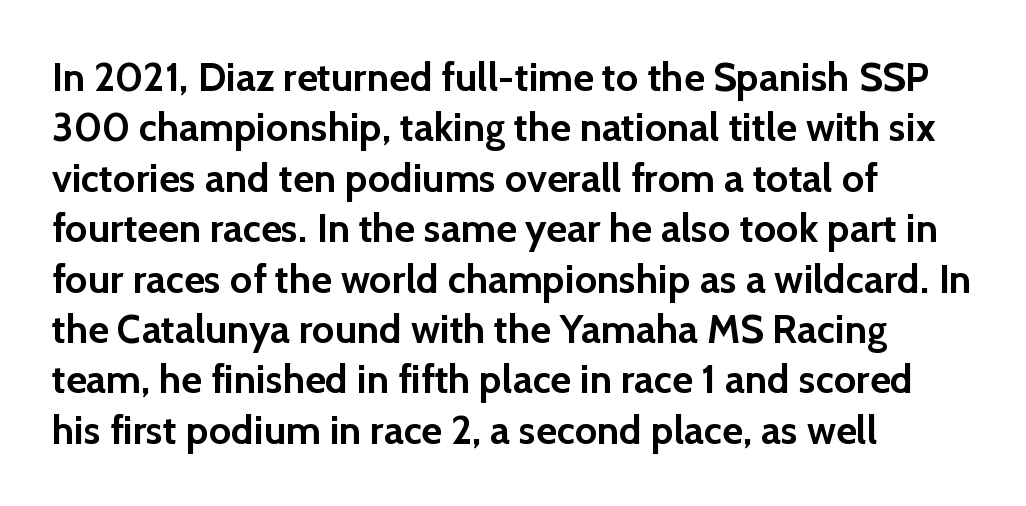
This rendering uses left alignment, leaving the right contour irregular. Check under the words: just untouched page. Vertical strokes here are truly vertical. What's the leading like? Ordinary, nothing unusual.
